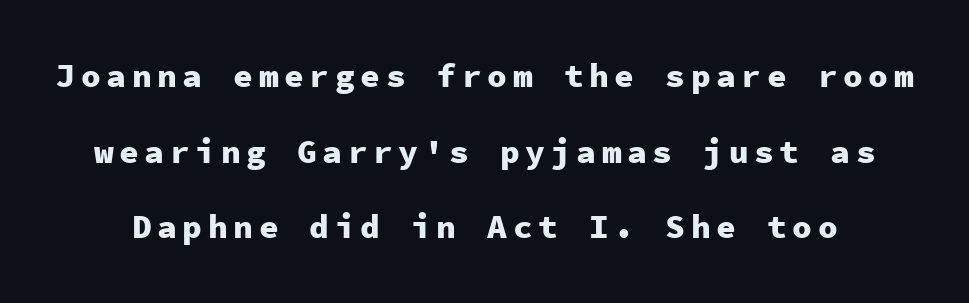
As a designer I'd log this as weight 700, bold. The specimen reads as upright at a glance. Serifs: no, the terminals of the letterforms are clean. Each letter, wide or thin by design, is forced into the same width here.
